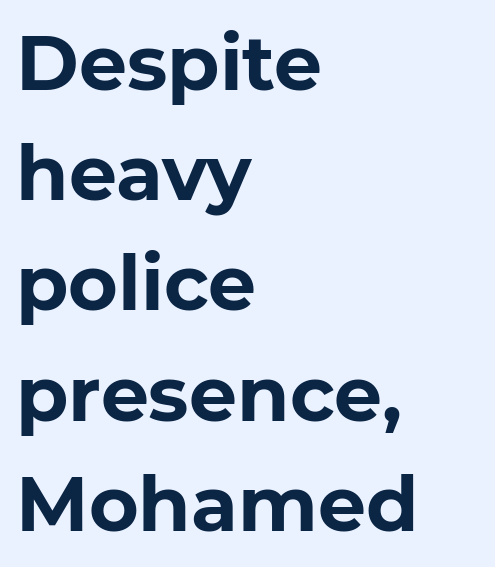
The image shows 76 px bold sans-serif type; set left-aligned, normal line spacing (1.45x), normal letter spacing, not underlined; low stroke contrast and a medium x-height.
